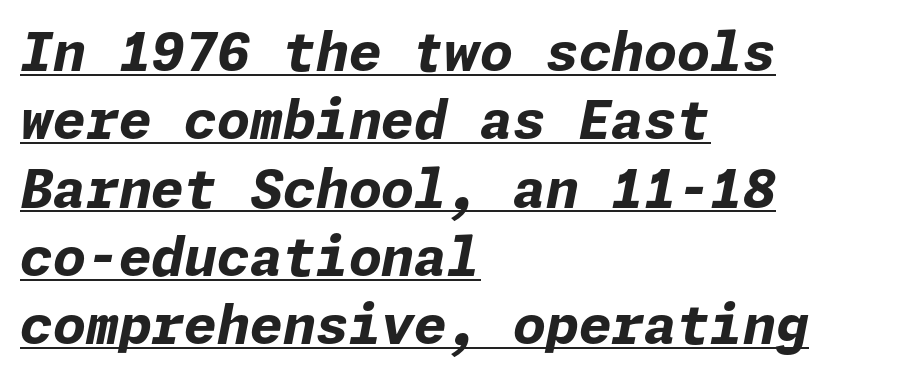
Q: Is the text bold? A: Yes.
Q: Is the text italic (slanted)? A: Yes, it leans right by about 11 degrees.
Q: Is the text underlined? A: Yes.
Q: How is the paragraph aligned? A: Left-aligned.
Q: Is the spacing between letters normal or unusually wide? A: Normal.
Q: Is the spacing between lines tight, normal or loose? A: Normal.
Q: Width (condensed, normal, or wide)? A: Normal.
Q: Stroke contrast? A: Low.
Q: x-height? A: Medium.
